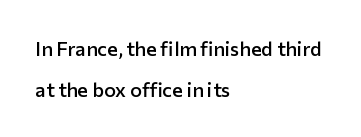
{"italic": "no", "bold": "semi", "underline": "no", "align": "left", "line_spacing": "loose", "line_spacing_ratio": 2.03, "letter_spacing": "normal", "letter_spacing_em": 0.0, "glyph_px": 20}
